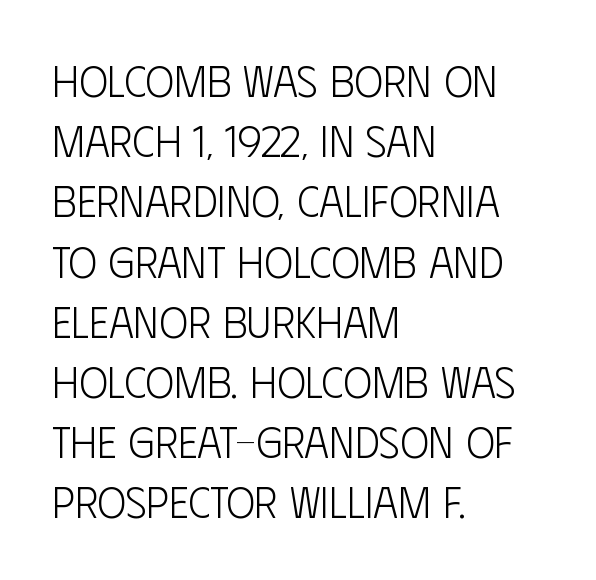
The rendering anchors every line to the left-hand side. I'd call this a sans setting — the letters go barefoot. Italic? Not at all — the glyphs are vertical. Proportional: the letters do not fall into vertical columns. No extra ink here — the face is not bold. Vertically, the passage feels balanced, rows spaced as you'd expect.
